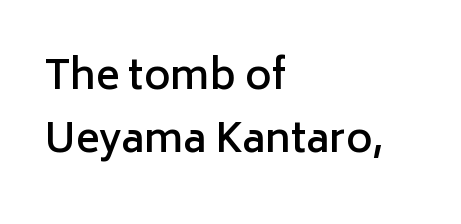
Q: Is the text bold? A: Semi-bold.
Q: Is the text italic (slanted)? A: No, it is upright.
Q: Is the typeface a serif or a sans-serif typeface? A: Sans-serif.
Q: Is the text underlined? A: No.
Q: How is the paragraph aligned? A: Left-aligned.
Q: Is the spacing between letters normal or unusually wide? A: Normal.
Q: Is the spacing between lines tight, normal or loose? A: Normal.
Q: Width (condensed, normal, or wide)? A: Normal.
Q: Stroke contrast? A: Low.
Q: x-height? A: Medium.
Q: Monospaced? A: No.
